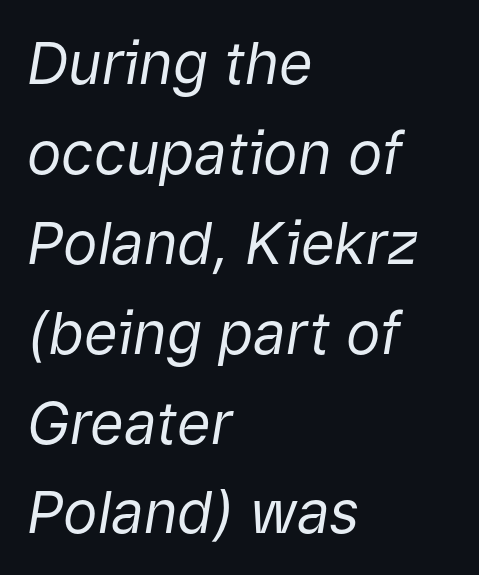
Posture: slanted. Each new line begins a customary step beneath the previous one. Proportional: the letters do not fall into vertical columns. The weight would be labelled regular, book, light, or lighter still.
